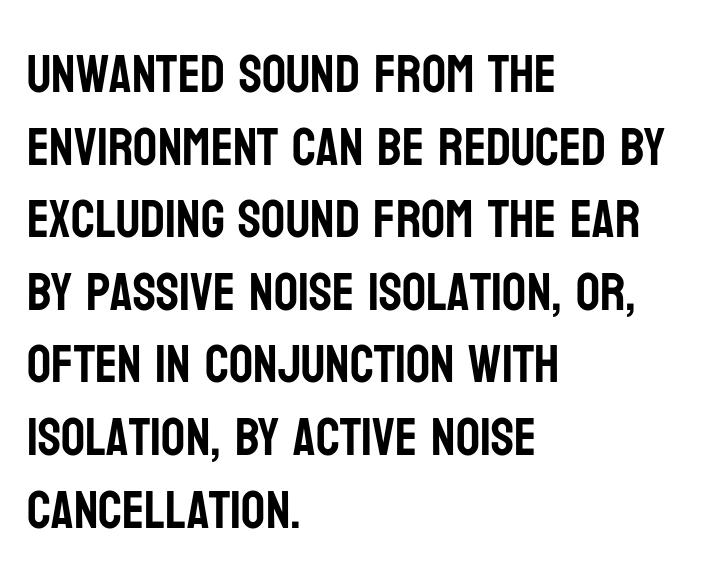
{"serif": "no", "italic": "no", "width": "condensed", "stroke_contrast": "low", "x_height": "large", "monospaced": "no", "underline": "no", "align": "left", "line_spacing": "normal", "line_spacing_ratio": 1.37, "letter_spacing": "normal", "letter_spacing_em": 0.0, "glyph_px": 53}
